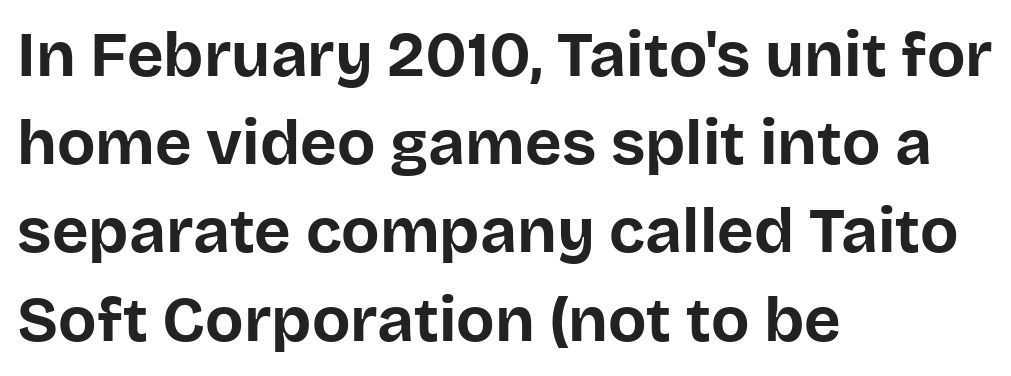
I'd call this a sans setting — the letters go barefoot. Successive baselines arrive at the customary interval. Each row of text sits above clean, open space. The ragged edge is on the right, which tells us the setting is flush left. These lines were composed using upright roman letters. The letterforms sit shoulder to shoulder at normal distance.
